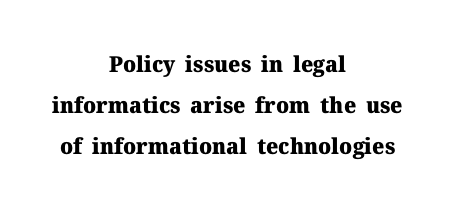
Q: Is the text bold? A: Yes.
Q: Is the text italic (slanted)? A: No, it is upright.
Q: Is the text underlined? A: No.
Q: How is the paragraph aligned? A: Centered.
Q: Is the spacing between letters normal or unusually wide? A: Normal.
